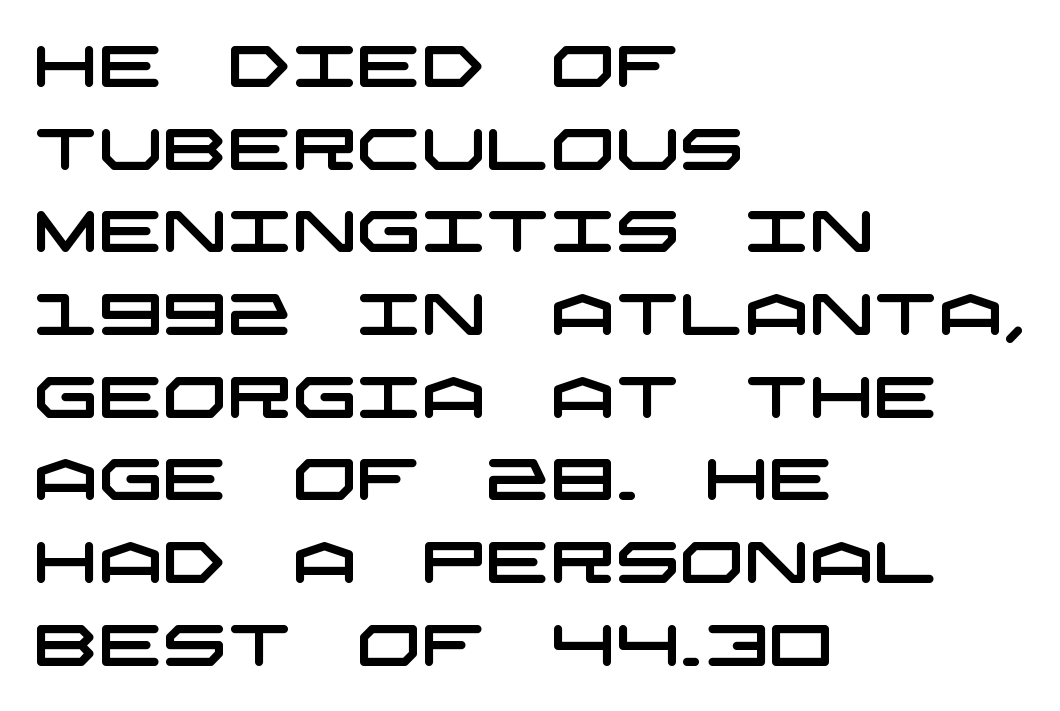
The image shows 57 px wide sans-serif type; set left-aligned, normal line spacing (1.45x), normal letter spacing, not underlined; low stroke contrast and a large x-height.
